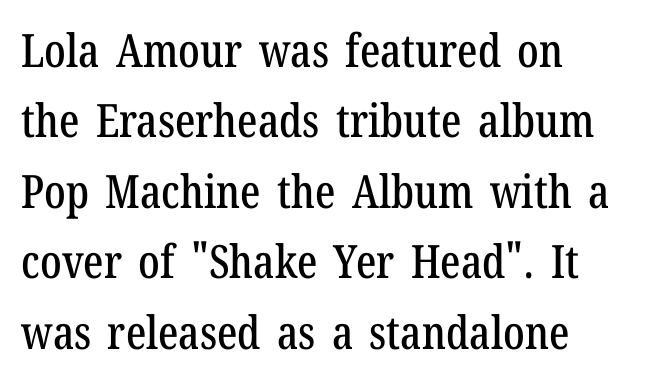
The image shows 46 px condensed serif type, upright; set left-aligned, normal line spacing (1.53x), normal letter spacing, not underlined; low stroke contrast and a medium x-height.
